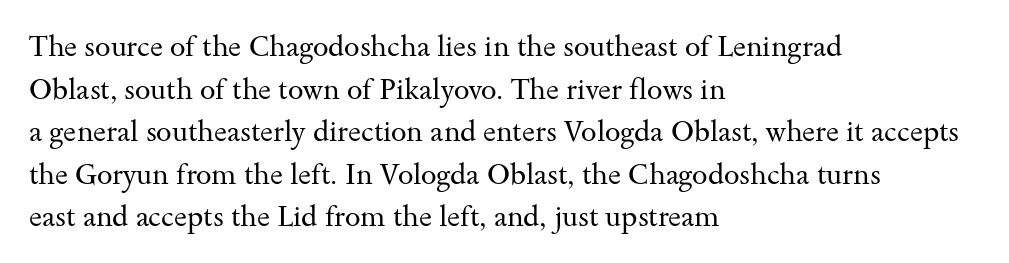
The space directly below the letters is spotless. Heft: none added — not bold. The ragged edge is on the right, which tells us the setting is flush left. You can tell from the footed stems that serif type was used. This is roman type, the default non-slanted kind.
